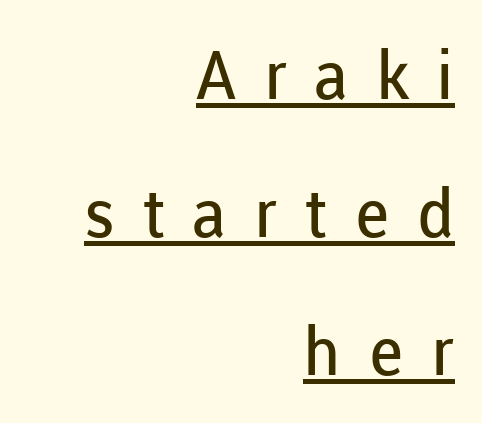
{"serif": "no", "italic": "no", "bold": "no", "weight": "regular", "width": "normal", "stroke_contrast": "low", "x_height": "medium", "monospaced": "no", "underline": "yes", "align": "right", "line_spacing": "loose", "line_spacing_ratio": 2.06, "letter_spacing": "wide", "letter_spacing_em": 0.41, "glyph_px": 67}
